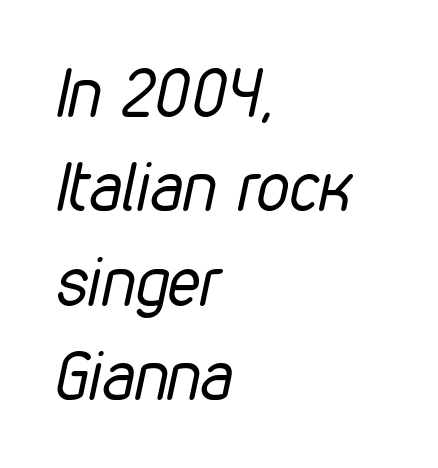
The image shows 66 px regular-weight, condensed type, italic (leaning right); set left-aligned, normal line spacing (1.43x), normal letter spacing, not underlined; low stroke contrast and a medium x-height.
